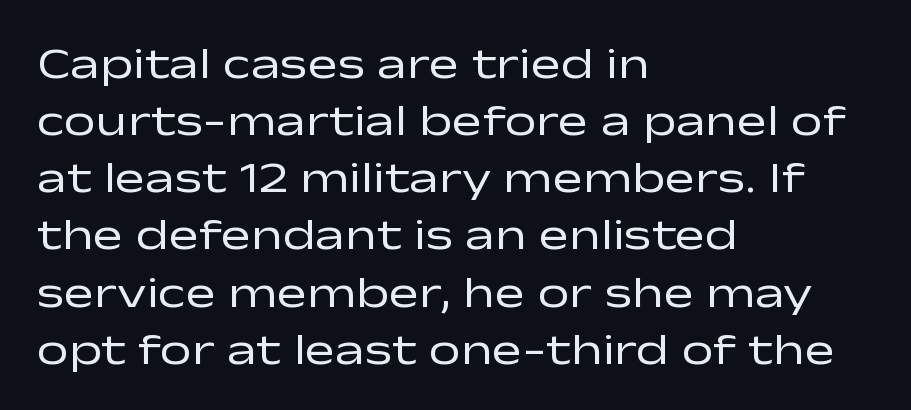
{"serif": "no", "italic": "no", "bold": "no", "weight": "regular", "width": "wide", "stroke_contrast": "low", "x_height": "medium", "monospaced": "no", "underline": "no", "align": "left", "line_spacing": "normal", "line_spacing_ratio": 1.27, "letter_spacing": "normal", "letter_spacing_em": 0.0, "glyph_px": 45}
